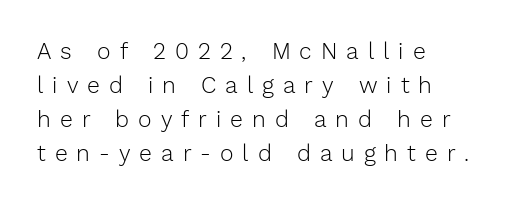
Q: Is the text bold? A: No.
Q: Is the text italic (slanted)? A: No, it is upright.
Q: Is the text underlined? A: No.
Q: How is the paragraph aligned? A: Left-aligned.
Q: Is the spacing between letters normal or unusually wide? A: Unusually wide.
Q: Is the spacing between lines tight, normal or loose? A: Normal.
